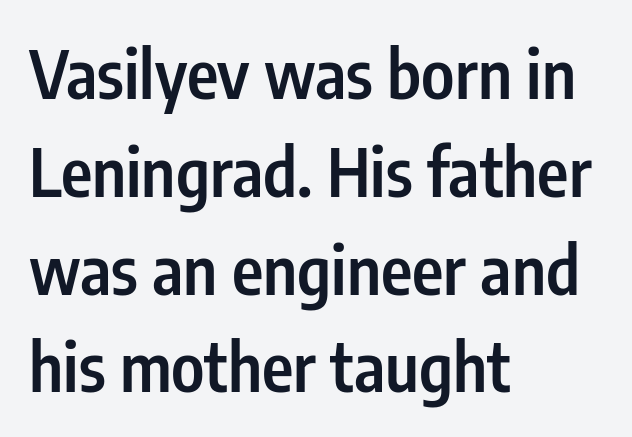
This rendering uses left alignment, leaving the right contour irregular. A roman cut, with each character standing at attention. The passage shown stacks its lines at a standard gap. A bare baseline throughout the passage. The line texture is even and compact thanks to regular tracking.
